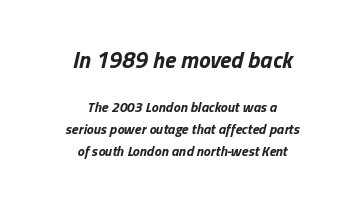
Q: Is the text bold? A: Yes.
Q: Is the text italic (slanted)? A: Yes, it leans right by about 13 degrees.
Q: Is the text underlined? A: No.
Q: How is the paragraph aligned? A: Centered.
Q: Is the spacing between letters normal or unusually wide? A: Normal.
Q: Is the spacing between lines tight, normal or loose? A: Normal.
Q: Which block of text is set in a larger size, the first (top) or the second (bottom)? A: The first (top) one.
